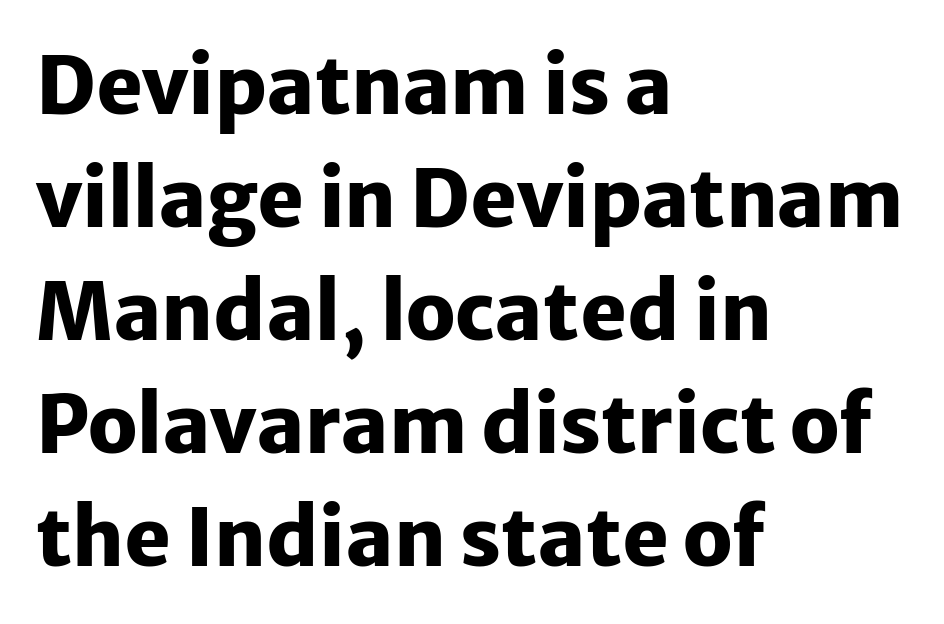
{"serif": "no", "italic": "no", "bold": "yes", "weight": "heavy", "width": "normal", "stroke_contrast": "low", "x_height": "medium", "monospaced": "no", "underline": "no", "align": "left", "line_spacing": "normal", "line_spacing_ratio": 1.43, "letter_spacing": "normal", "letter_spacing_em": 0.0, "glyph_px": 79}
